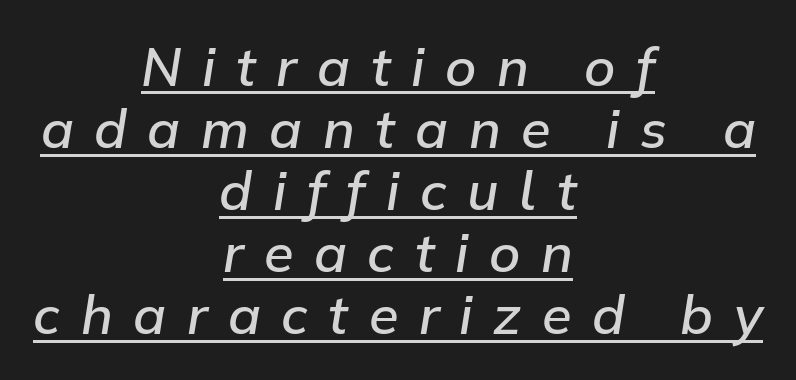
The image shows 54 px semibold type, italic (leaning right); set centered, tight line spacing (1.15x), unusually wide letter spacing (+0.38 em), underlined; low stroke contrast and a medium x-height.
